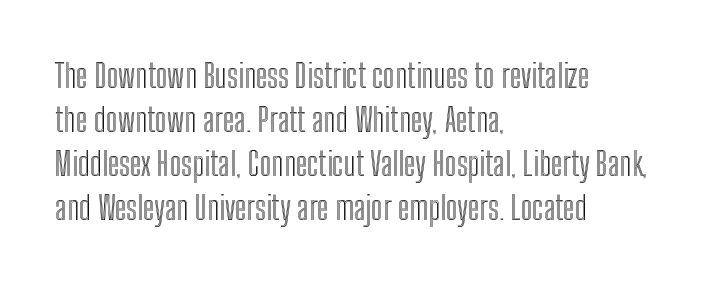
The letters advance in unequal steps, a hallmark of proportional type. Letters rest on an invisible, unmarked baseline. The designer left line spacing at the default. A typesetter would mark this as roman, not italic. Where is the straight margin? On the left. The tracking reads as untouched default to a designer's eye.
